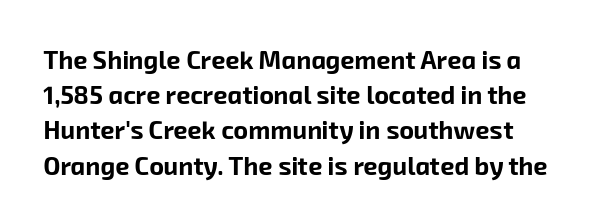
Q: Is the text bold? A: Yes.
Q: Is the text underlined? A: No.
Q: Is the spacing between letters normal or unusually wide? A: Normal.
Q: Is the spacing between lines tight, normal or loose? A: Normal.
